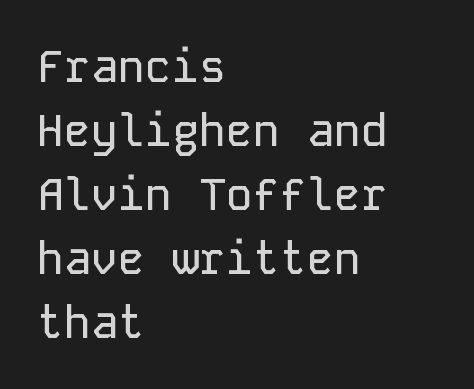
{"serif": "no", "italic": "no", "width": "normal", "stroke_contrast": "low", "x_height": "medium", "monospaced": "yes", "underline": "no", "align": "left", "line_spacing": "normal", "line_spacing_ratio": 1.42, "letter_spacing": "normal", "letter_spacing_em": 0.0, "glyph_px": 45}
